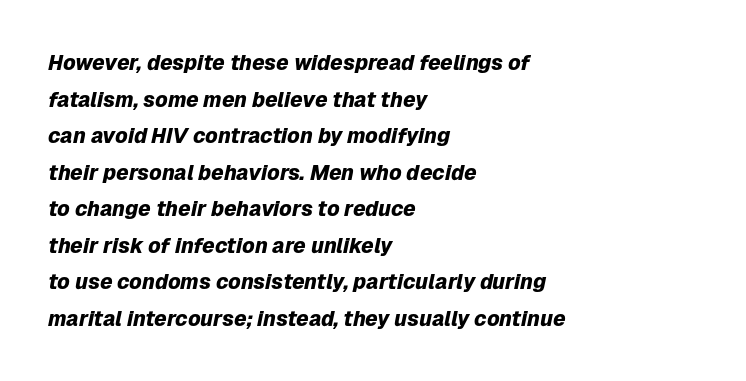
The image shows 21 px bold type, italic (leaning right); set left-aligned, line spacing 1.74x, normal letter spacing, not underlined.
